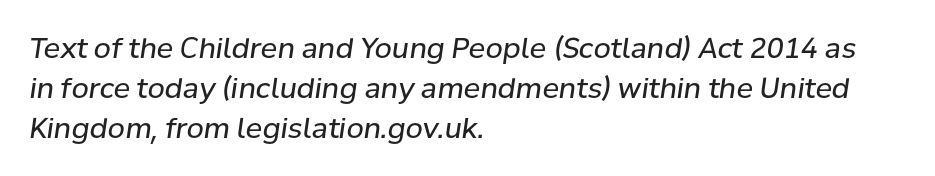
Q: Is the text bold? A: No.
Q: Is the text italic (slanted)? A: Yes, it leans right by about 8 degrees.
Q: Is the text underlined? A: No.
Q: How is the paragraph aligned? A: Left-aligned.
Q: Is the spacing between letters normal or unusually wide? A: Normal.
Q: Is the spacing between lines tight, normal or loose? A: Normal.
Q: Width (condensed, normal, or wide)? A: Normal.
Q: Stroke contrast? A: Low.
Q: x-height? A: Medium.
Q: Monospaced? A: No.
